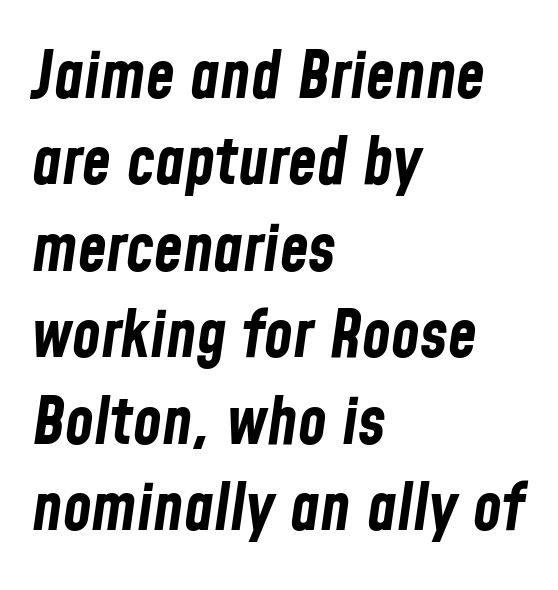
The image shows 66 px bold, condensed type, italic (leaning right); set left-aligned, normal line spacing (1.31x), normal letter spacing, not underlined; low stroke contrast and a medium x-height.
